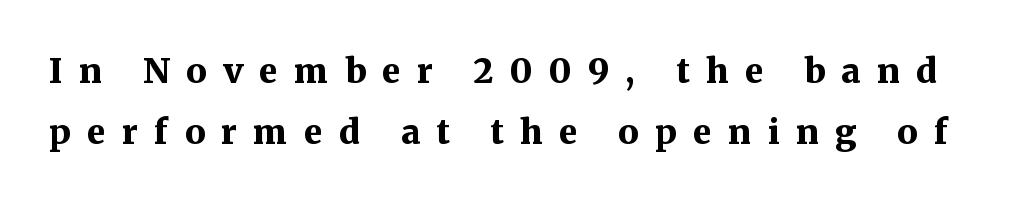
{"serif": "yes", "italic": "no", "bold": "yes", "weight": "bold", "width": "normal", "stroke_contrast": "medium", "x_height": "medium", "monospaced": "no", "underline": "no", "line_spacing_ratio": 1.78, "letter_spacing": "wide", "letter_spacing_em": 0.48, "glyph_px": 34}
